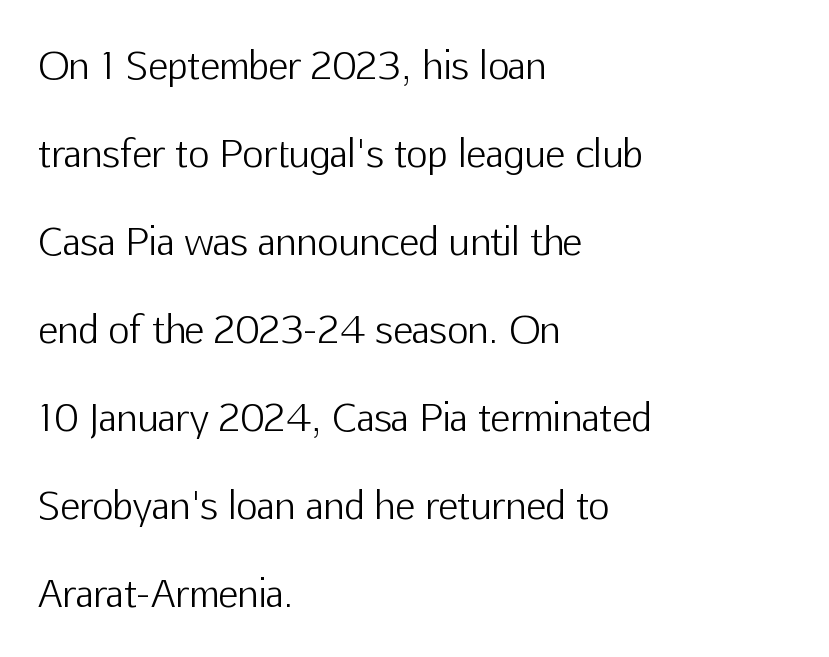
Q: Is the text bold? A: No.
Q: Is the text italic (slanted)? A: No, it is upright.
Q: Is the typeface a serif or a sans-serif typeface? A: Sans-serif.
Q: Is the text underlined? A: No.
Q: How is the paragraph aligned? A: Left-aligned.
Q: Is the spacing between letters normal or unusually wide? A: Normal.
Q: Is the spacing between lines tight, normal or loose? A: Loose.
Q: Width (condensed, normal, or wide)? A: Normal.
Q: Stroke contrast? A: Low.
Q: x-height? A: Medium.
Q: Monospaced? A: No.
